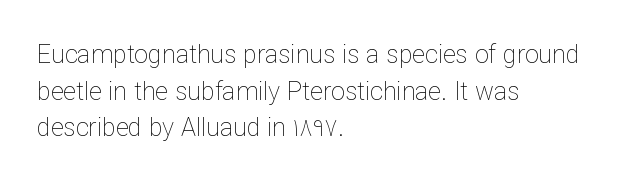
{"italic": "no", "bold": "no", "underline": "no", "align": "left", "line_spacing": "normal", "line_spacing_ratio": 1.47, "letter_spacing": "normal", "letter_spacing_em": 0.0, "glyph_px": 25}
